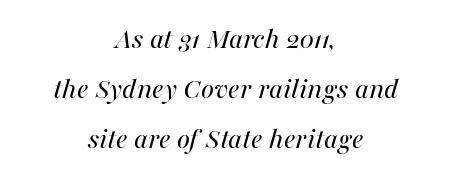
The image shows 31 px regular-weight type, italic (leaning right); set centered, normal line spacing (1.62x), normal letter spacing, not underlined; medium stroke contrast and a medium x-height.
